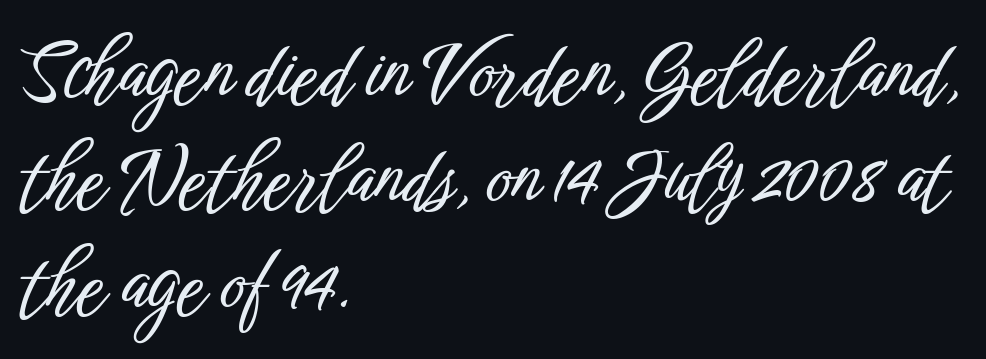
Q: Is the text italic (slanted)? A: Yes.
Q: Is the typeface a serif or a sans-serif typeface? A: Sans-serif.
Q: Is the text underlined? A: No.
Q: How is the paragraph aligned? A: Left-aligned.
Q: Is the spacing between letters normal or unusually wide? A: Normal.
Q: Is the spacing between lines tight, normal or loose? A: Normal.
Q: Width (condensed, normal, or wide)? A: Condensed.
Q: Stroke contrast? A: Low.
Q: x-height? A: Medium.
Q: Monospaced? A: No.
